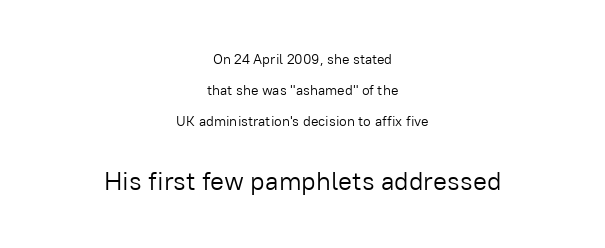
The image shows 26 px text type, upright; set centered, loose line spacing (2.22x), normal letter spacing, not underlined; the second (bottom) block is 1.86x larger.
